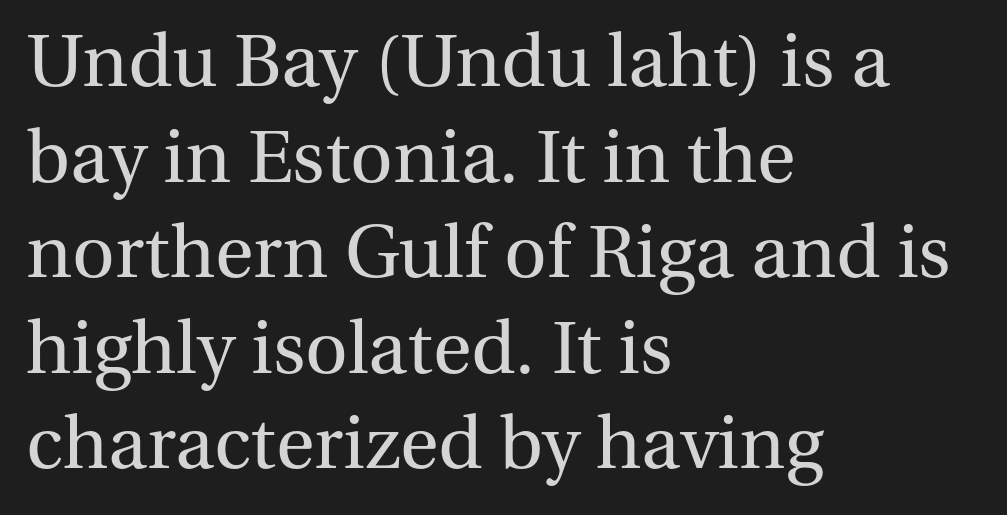
{"serif": "yes", "italic": "no", "bold": "no", "weight": "regular", "width": "normal", "stroke_contrast": "medium", "x_height": "medium", "monospaced": "no", "underline": "no", "align": "left", "line_spacing_ratio": 1.21, "letter_spacing": "normal", "letter_spacing_em": 0.0, "glyph_px": 79}
